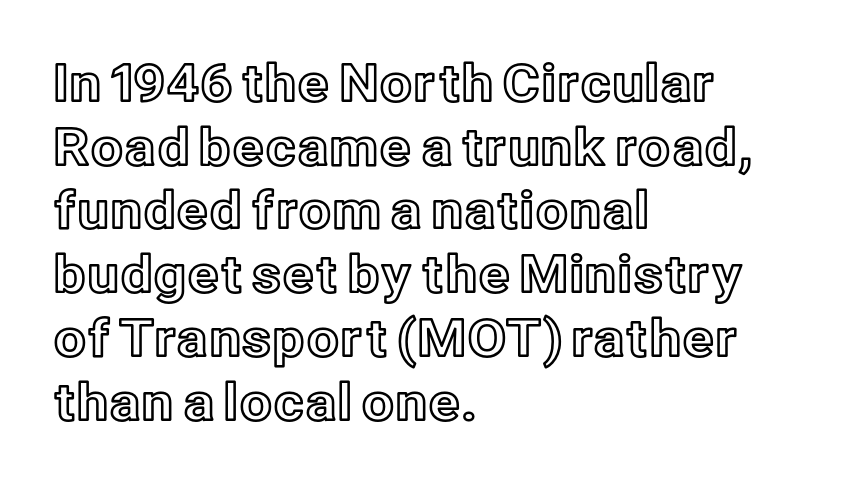
The leading is moderate, giving the passage an even texture. The area under the type is left untouched. Casual observation: everything's shoved over to the left. The font's upright variant was chosen for this text. Spacing verdict: proportional, widths tailored to each character.
